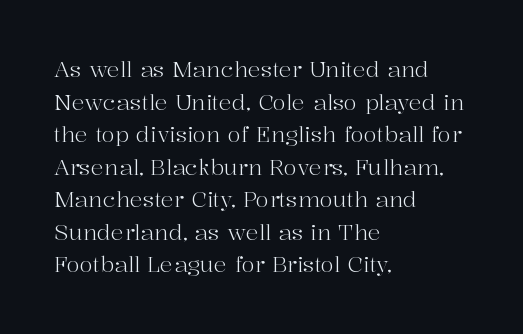
Q: Is the text bold? A: No.
Q: Is the text italic (slanted)? A: No, it is upright.
Q: Is the text underlined? A: No.
Q: How is the paragraph aligned? A: Left-aligned.
Q: Is the spacing between letters normal or unusually wide? A: Normal.
Q: Is the spacing between lines tight, normal or loose? A: Normal.
